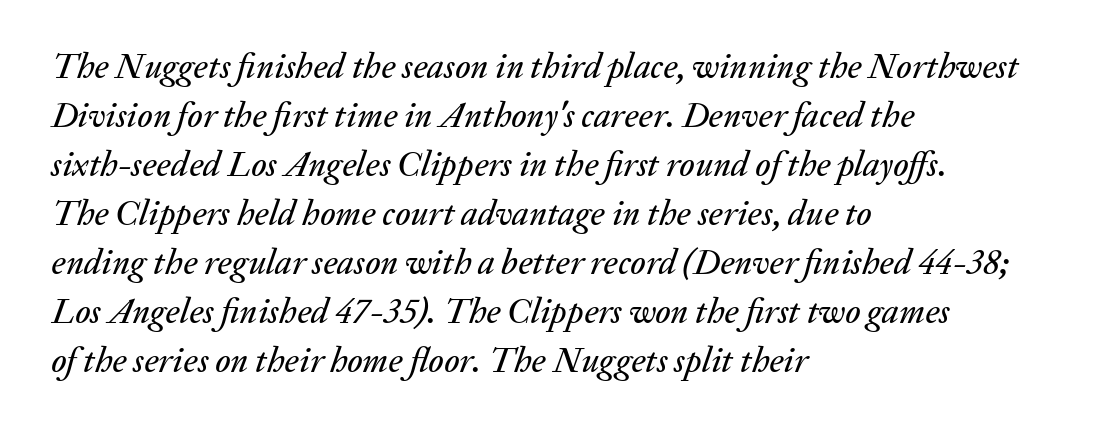
Q: Is the text italic (slanted)? A: Yes, it leans right by about 20 degrees.
Q: Is the text underlined? A: No.
Q: How is the paragraph aligned? A: Left-aligned.
Q: Is the spacing between letters normal or unusually wide? A: Normal.
Q: Is the spacing between lines tight, normal or loose? A: Normal.
Q: Width (condensed, normal, or wide)? A: Normal.
Q: Stroke contrast? A: Medium.
Q: x-height? A: Medium.
Q: Monospaced? A: No.
